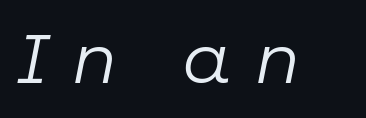
{"italic": "yes", "lean": "right", "slant_degrees": 11, "bold": "no", "weight": "regular", "width": "normal", "stroke_contrast": "low", "x_height": "medium", "monospaced": "no", "underline": "no", "letter_spacing": "wide", "letter_spacing_em": 0.36, "glyph_px": 67}
